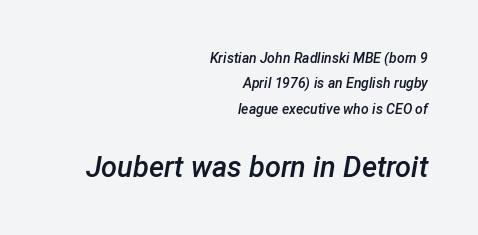
Q: Is the text bold? A: Semi-bold.
Q: Is the text italic (slanted)? A: Yes, it leans right by about 12 degrees.
Q: Is the text underlined? A: No.
Q: How is the paragraph aligned? A: Right-aligned.
Q: Is the spacing between letters normal or unusually wide? A: Normal.
Q: Which block of text is set in a larger size, the first (top) or the second (bottom)? A: The second (bottom) one.
Q: Width (condensed, normal, or wide)? A: Normal.
Q: Stroke contrast? A: Low.
Q: x-height? A: Medium.
Q: Monospaced? A: No.
